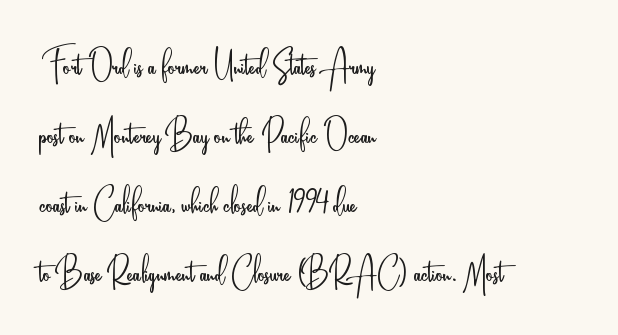
Q: Is the text bold? A: No.
Q: Is the typeface a serif or a sans-serif typeface? A: Sans-serif.
Q: Is the text underlined? A: No.
Q: How is the paragraph aligned? A: Left-aligned.
Q: Is the spacing between letters normal or unusually wide? A: Normal.
Q: Is the spacing between lines tight, normal or loose? A: Normal.
Q: Width (condensed, normal, or wide)? A: Condensed.
Q: Stroke contrast? A: Low.
Q: x-height? A: Small.
Q: Monospaced? A: No.
